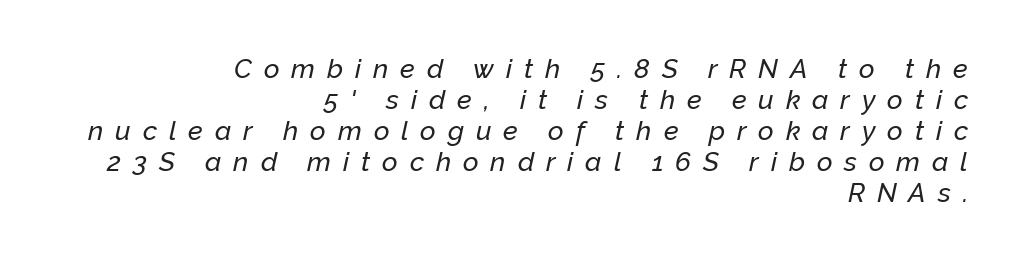
Looking at the ascenders, they clearly lean. The line-height multiplier appears low, near solid setting. In terms of letterspacing, this is a distinctly airy, spread setting. The rag falls on the left side of this text block.
